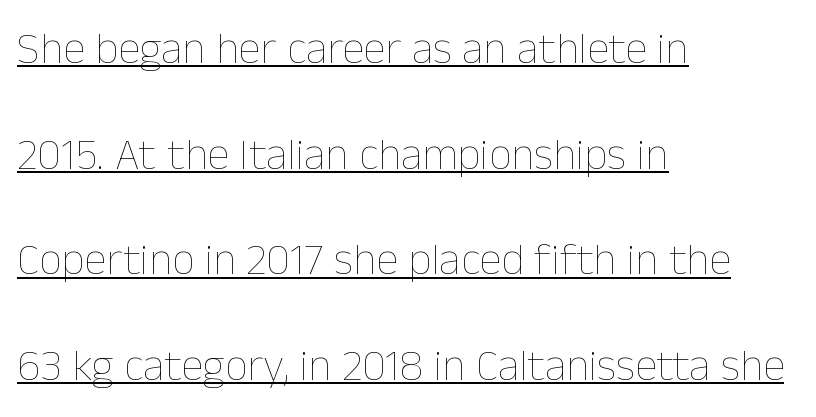
The image shows 45 px thin type, upright; set left-aligned, loose line spacing (2.35x), normal letter spacing, underlined; low stroke contrast and a medium x-height.
